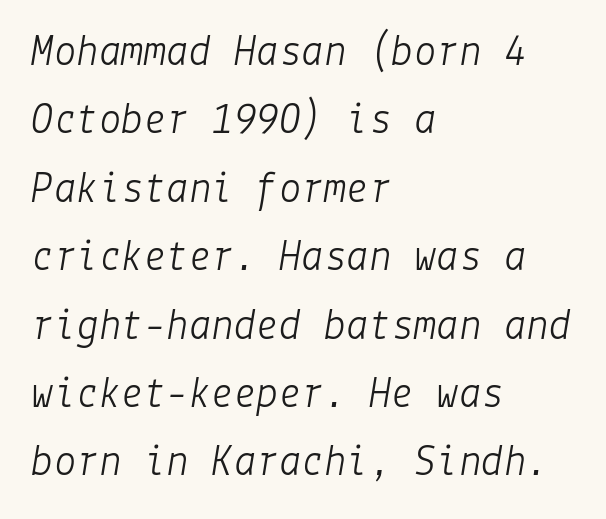
Italic: yes, the glyphs are oblique. Line spacing here is normal. The gaps between neighbouring characters are ordinary and unremarkable. Any mark beneath the type? The region is blank. Horizontal alignment here is leftward, the default for most running prose. Stems and bowls with no extra thickness — not bold.
